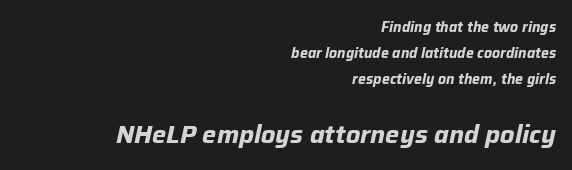
The image shows 25 px bold type, italic (leaning right); set right-aligned, line spacing 1.85x, normal letter spacing, not underlined; the second (bottom) block is 1.79x larger.
